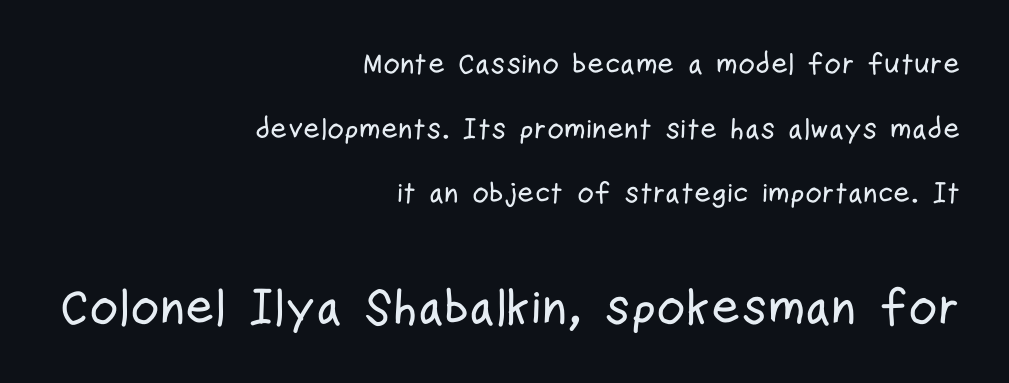
{"serif": "no", "italic": "no", "width": "condensed", "stroke_contrast": "low", "x_height": "medium", "monospaced": "no", "underline": "no", "align": "right", "line_spacing": "loose", "line_spacing_ratio": 2.23, "letter_spacing": "normal", "letter_spacing_em": 0.0, "larger_block": "second", "size_ratio": 1.72, "glyph_px": 50}
